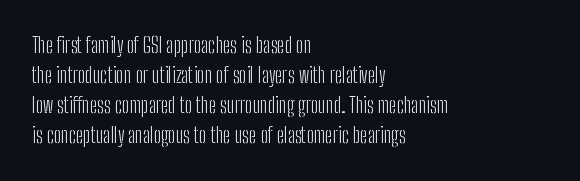
{"italic": "no", "bold": "no", "underline": "no", "align": "left", "line_spacing": "normal", "line_spacing_ratio": 1.43, "letter_spacing": "normal", "letter_spacing_em": 0.0, "glyph_px": 21}
